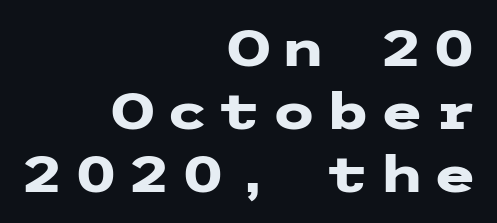
Typeset ragged left — the right edge is the straight one. In terms of leading, this rendering sits right in the middle. Posture: upright roman. This sample uses expanded letter spacing, leaving extra air between glyphs. Strong, thick strokes mark this as bold type. Regarding serifs, this sample does without them.
